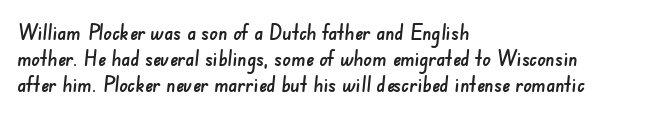
Short and long lines alike share a common starting point at left. Nobody touched the tracking dial on this one. The string is rendered with underlining switched off.
